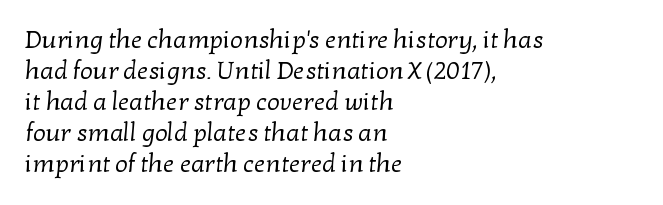
Q: Is the text bold? A: No.
Q: Is the text underlined? A: No.
Q: How is the paragraph aligned? A: Left-aligned.
Q: Is the spacing between letters normal or unusually wide? A: Normal.
